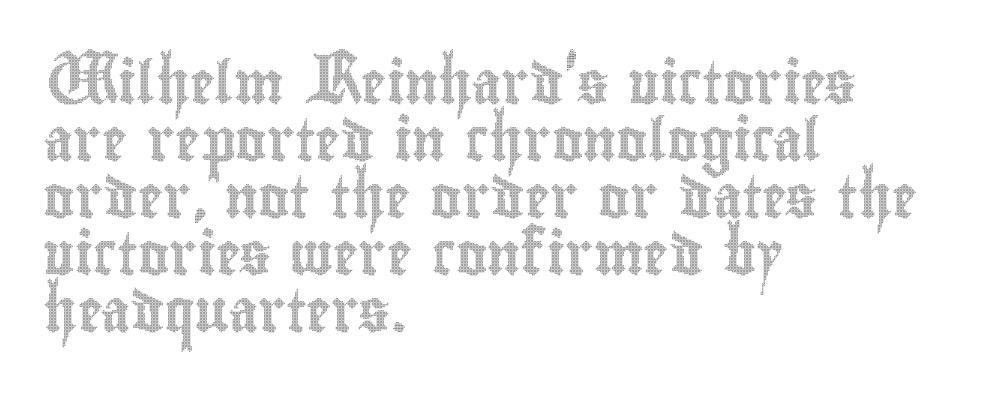
Q: Is the text italic (slanted)? A: No, it is upright.
Q: Is the text underlined? A: No.
Q: How is the paragraph aligned? A: Left-aligned.
Q: Is the spacing between letters normal or unusually wide? A: Normal.
Q: Is the spacing between lines tight, normal or loose? A: Normal.
Q: Width (condensed, normal, or wide)? A: Condensed.
Q: x-height? A: Small.
Q: Monospaced? A: No.
